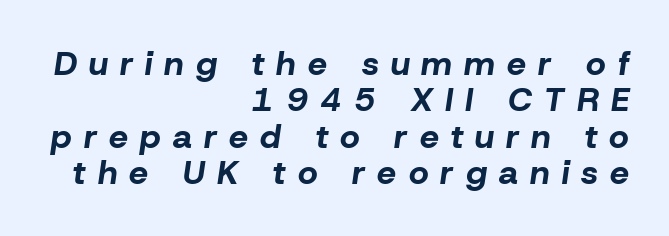
Q: Is the text bold? A: Yes.
Q: Is the text italic (slanted)? A: Yes, it leans right by about 8 degrees.
Q: Is the text underlined? A: No.
Q: How is the paragraph aligned? A: Right-aligned.
Q: Is the spacing between letters normal or unusually wide? A: Unusually wide.
Q: Is the spacing between lines tight, normal or loose? A: Tight.
Q: Width (condensed, normal, or wide)? A: Normal.
Q: Stroke contrast? A: Low.
Q: x-height? A: Medium.
Q: Monospaced? A: No.
